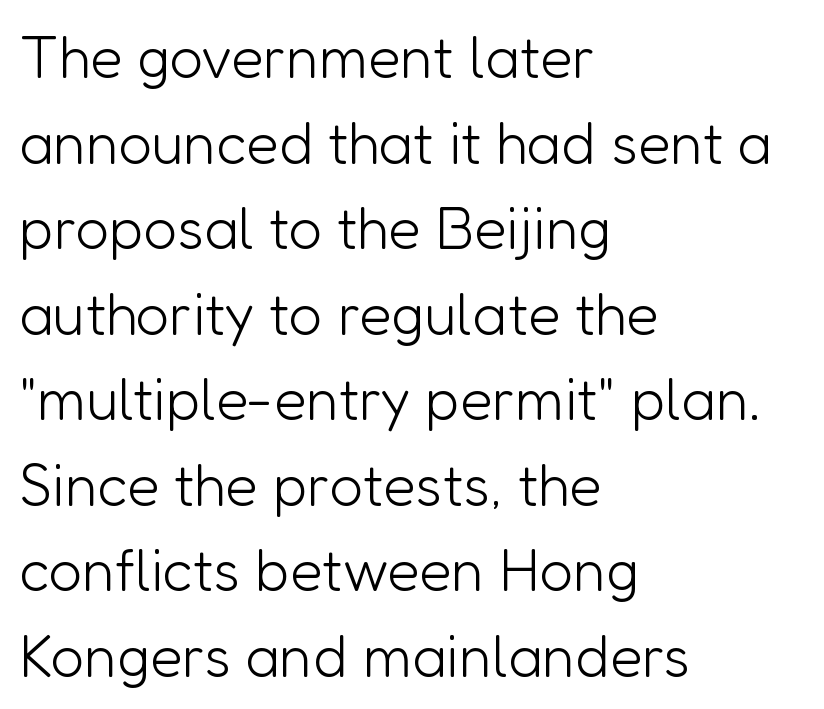
Q: Is the text bold? A: No.
Q: Is the text italic (slanted)? A: No, it is upright.
Q: Is the typeface a serif or a sans-serif typeface? A: Sans-serif.
Q: Is the text underlined? A: No.
Q: How is the paragraph aligned? A: Left-aligned.
Q: Is the spacing between letters normal or unusually wide? A: Normal.
Q: Is the spacing between lines tight, normal or loose? A: Normal.
Q: Width (condensed, normal, or wide)? A: Normal.
Q: Stroke contrast? A: Low.
Q: x-height? A: Medium.
Q: Monospaced? A: No.
